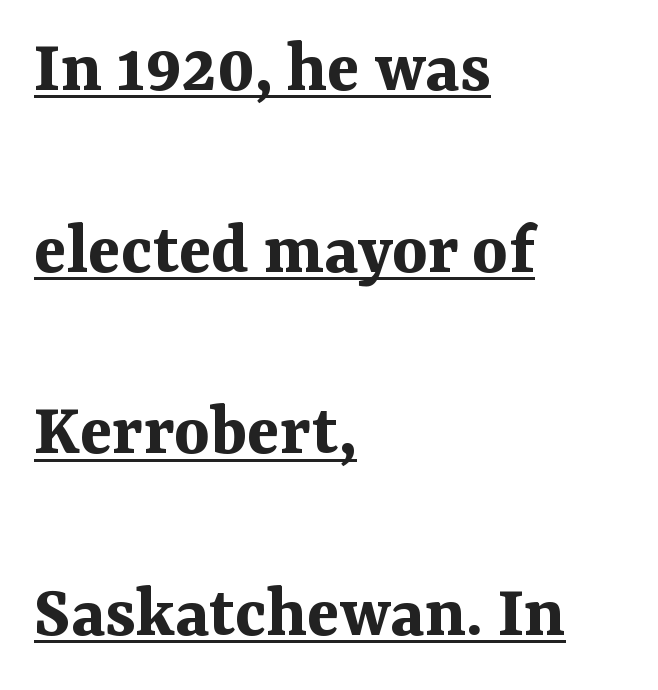
Q: Is the text bold? A: Yes.
Q: Is the text italic (slanted)? A: No, it is upright.
Q: Is the typeface a serif or a sans-serif typeface? A: Serif.
Q: Is the text underlined? A: Yes.
Q: How is the paragraph aligned? A: Left-aligned.
Q: Is the spacing between letters normal or unusually wide? A: Normal.
Q: Is the spacing between lines tight, normal or loose? A: Loose.
Q: Width (condensed, normal, or wide)? A: Normal.
Q: Stroke contrast? A: Medium.
Q: x-height? A: Medium.
Q: Monospaced? A: No.
